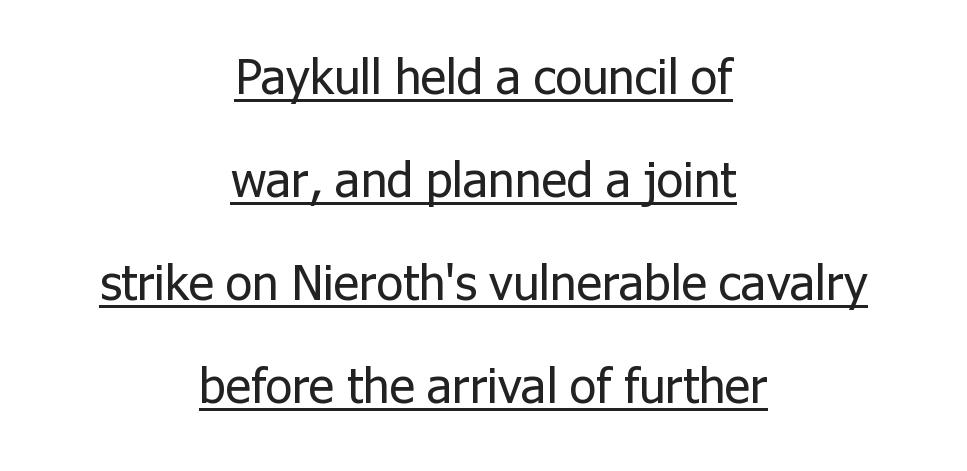
You can tell it's not italic because the verticals are truly vertical. Honestly, the rows look like they've been pulled way apart. To sum up the face: it is a sans, with no serifs. Stroke mass is kept to a normal reading level or below. Proportional: the letters do not fall into vertical columns. Is the block centered? Yes — each line is placed symmetrically about the middle.
